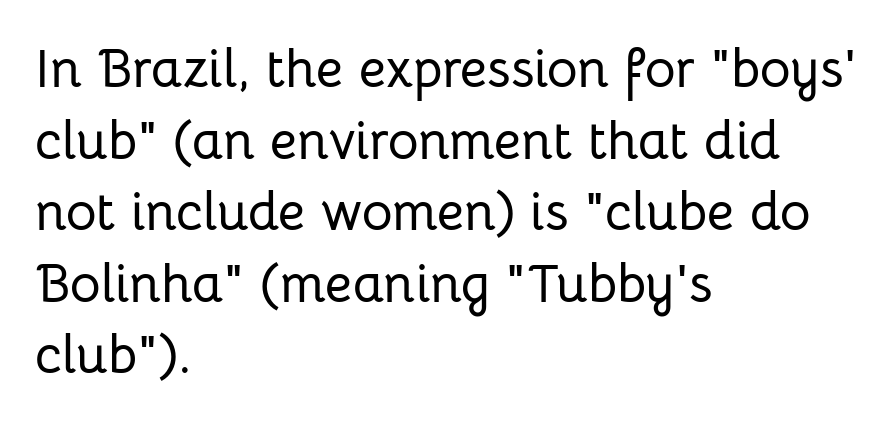
Q: Is the text italic (slanted)? A: No, it is upright.
Q: Is the typeface a serif or a sans-serif typeface? A: Sans-serif.
Q: Is the text underlined? A: No.
Q: How is the paragraph aligned? A: Left-aligned.
Q: Is the spacing between letters normal or unusually wide? A: Normal.
Q: Is the spacing between lines tight, normal or loose? A: Normal.
Q: Width (condensed, normal, or wide)? A: Normal.
Q: Stroke contrast? A: Low.
Q: x-height? A: Medium.
Q: Monospaced? A: No.
